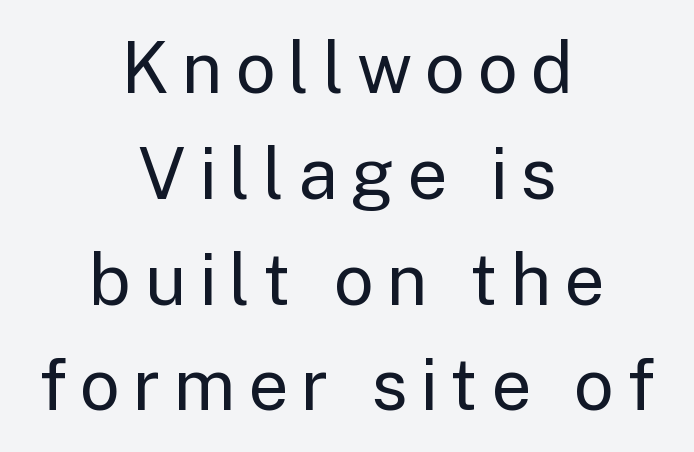
{"serif": "no", "italic": "no", "bold": "no", "weight": "regular", "width": "normal", "stroke_contrast": "low", "x_height": "medium", "monospaced": "no", "underline": "no", "align": "center", "line_spacing": "normal", "line_spacing_ratio": 1.49, "glyph_px": 71}
